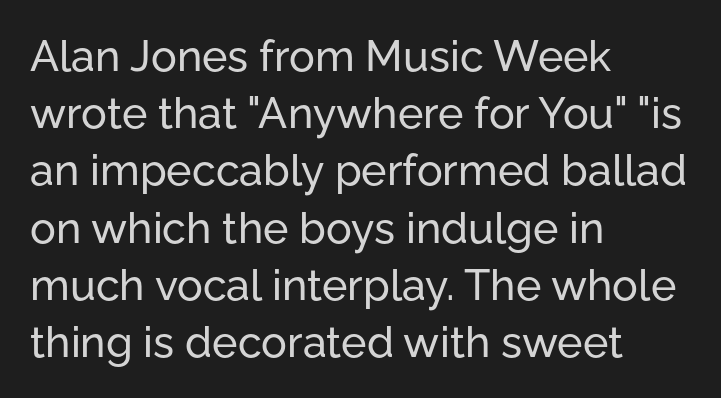
{"serif": "no", "italic": "no", "width": "normal", "stroke_contrast": "low", "x_height": "medium", "monospaced": "no", "underline": "no", "align": "left", "line_spacing": "normal", "line_spacing_ratio": 1.33, "letter_spacing": "normal", "letter_spacing_em": 0.0, "glyph_px": 43}
